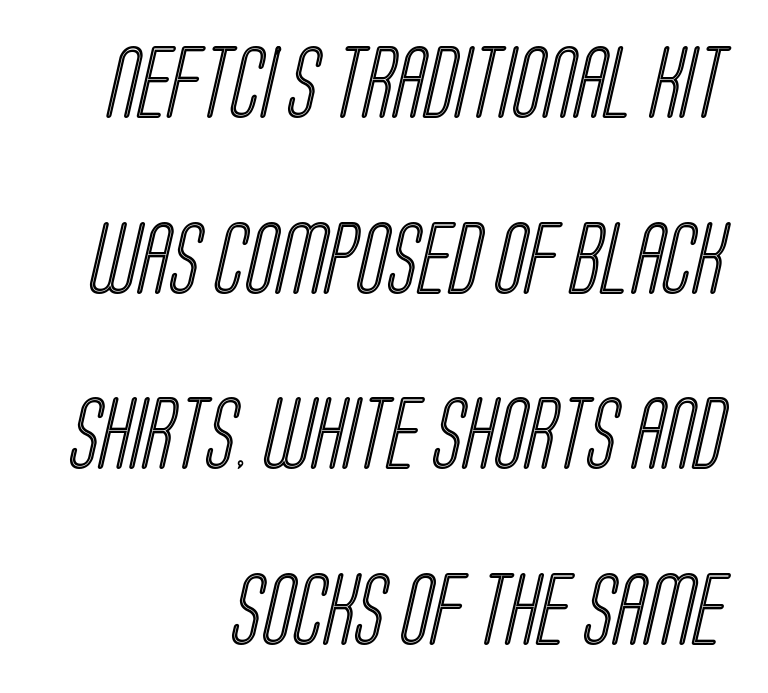
Check under the words: just untouched page. You could not count columns in this text — the font is proportionally spaced. Default kerning and tracking; the words read as compact shapes. Is the block centered? No — it sits flush against the right margin.
